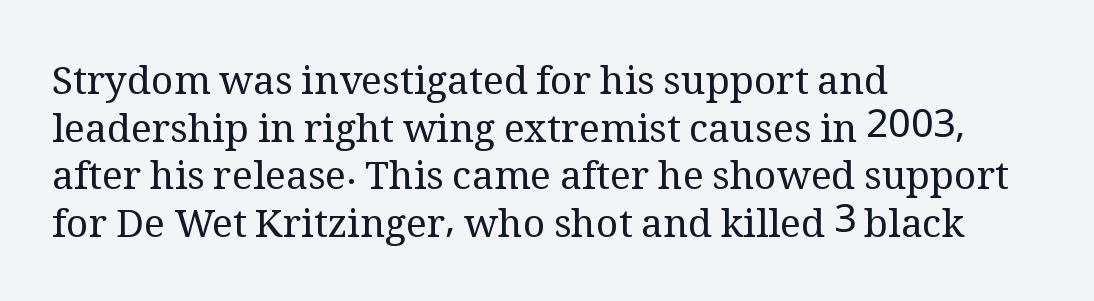
Q: Is the text bold? A: No.
Q: Is the text italic (slanted)? A: No, it is upright.
Q: Is the typeface a serif or a sans-serif typeface? A: Serif.
Q: Is the text underlined? A: No.
Q: How is the paragraph aligned? A: Left-aligned.
Q: Is the spacing between letters normal or unusually wide? A: Normal.
Q: Width (condensed, normal, or wide)? A: Normal.
Q: Stroke contrast? A: Medium.
Q: x-height? A: Medium.
Q: Monospaced? A: No.
